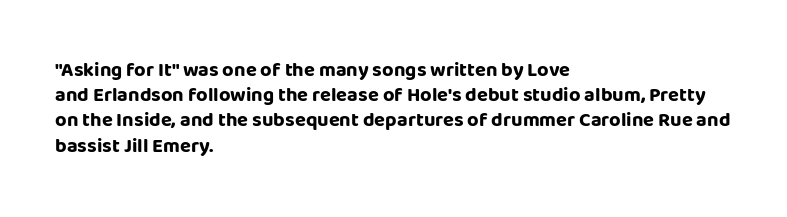
The image shows 20 px bold type, upright; set left-aligned, normal line spacing (1.26x), normal letter spacing, not underlined.
